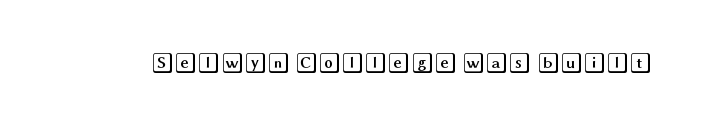
The image shows 21 px text type, upright; set normal letter spacing, not underlined.
